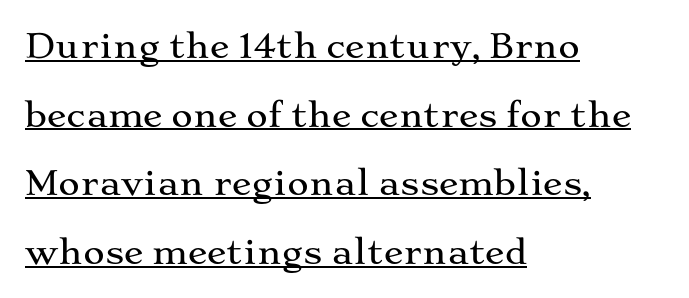
Q: Is the text italic (slanted)? A: No, it is upright.
Q: Is the typeface a serif or a sans-serif typeface? A: Serif.
Q: Is the text underlined? A: Yes.
Q: How is the paragraph aligned? A: Left-aligned.
Q: Is the spacing between letters normal or unusually wide? A: Normal.
Q: Is the spacing between lines tight, normal or loose? A: Loose.
Q: Width (condensed, normal, or wide)? A: Wide.
Q: Stroke contrast? A: Medium.
Q: x-height? A: Medium.
Q: Monospaced? A: No.
